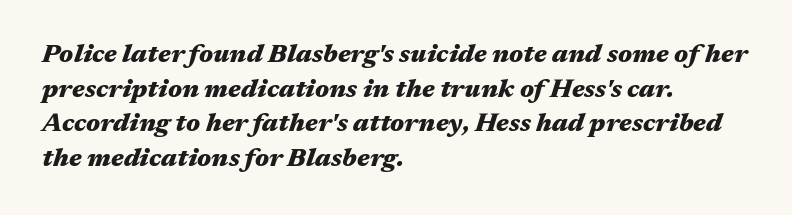
The image shows 26 px bold type, italic (leaning right); set left-aligned, normal line spacing (1.33x), normal letter spacing, not underlined.
